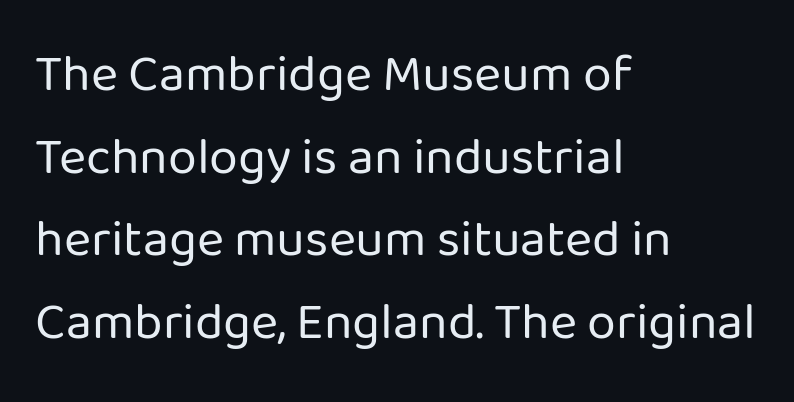
Q: Is the text bold? A: No.
Q: Is the text italic (slanted)? A: No, it is upright.
Q: Is the typeface a serif or a sans-serif typeface? A: Sans-serif.
Q: Is the text underlined? A: No.
Q: How is the paragraph aligned? A: Left-aligned.
Q: Is the spacing between letters normal or unusually wide? A: Normal.
Q: Is the spacing between lines tight, normal or loose? A: Normal.
Q: Width (condensed, normal, or wide)? A: Normal.
Q: Stroke contrast? A: Low.
Q: x-height? A: Medium.
Q: Monospaced? A: No.
